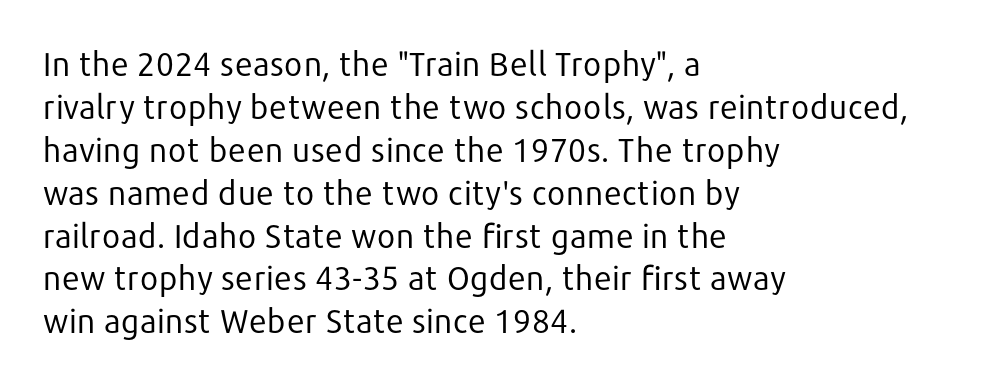
Reading down the block, your eye returns to a fixed left position each line. The type sits square on the baseline with zero lean. Rows of type keep a routine distance in the vertical direction. Tracking value appears to be zero — textbook default spacing.
